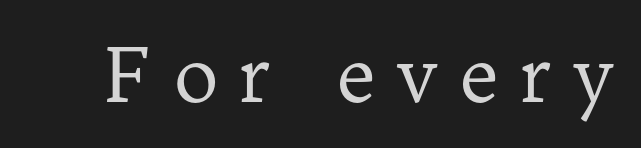
Q: Is the text bold? A: No.
Q: Is the text italic (slanted)? A: No, it is upright.
Q: Is the typeface a serif or a sans-serif typeface? A: Serif.
Q: Is the text underlined? A: No.
Q: Is the spacing between letters normal or unusually wide? A: Unusually wide.
Q: Width (condensed, normal, or wide)? A: Normal.
Q: Stroke contrast? A: Low.
Q: x-height? A: Medium.
Q: Monospaced? A: No.
